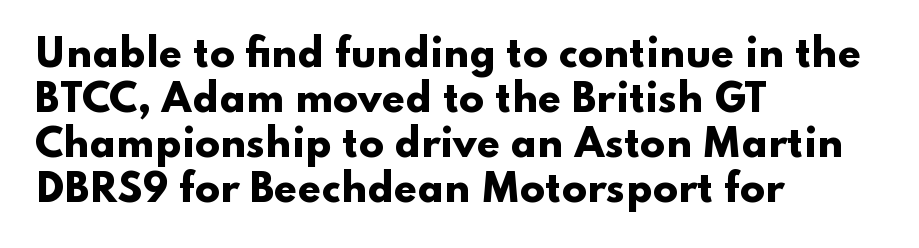
Proportional: the letters do not fall into vertical columns. Typeset ragged right — the left edge is the straight one. Typographic density is high because the face is bold. The type family on display is of the sans-serif kind. The tracking reads as untouched default to a designer's eye. The zone under the glyphs is completely vacant.
